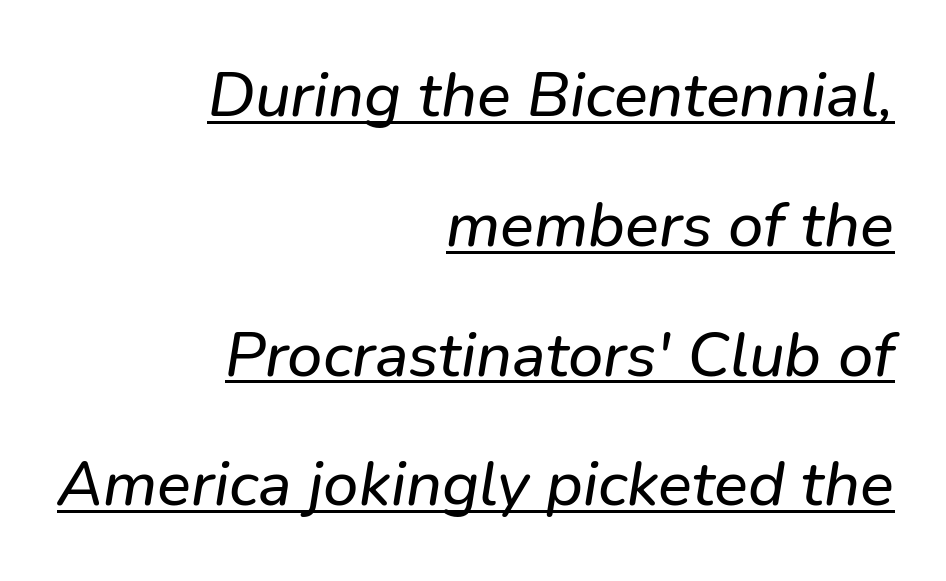
The image shows 63 px text type, italic (leaning right); set right-aligned, loose line spacing (2.06x), normal letter spacing, underlined; low stroke contrast and a medium x-height.
